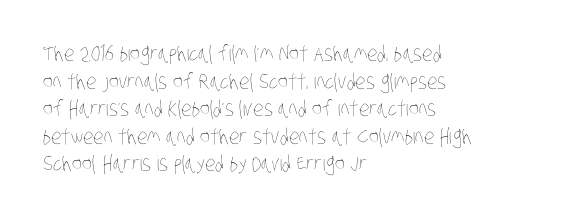
Is this a heavy cut? Hardly; it is regular or lighter. The passage shown has conventional tracking throughout. No word sits above an underline. Whoever set this chose a conventional vertical rhythm. The rendering anchors every line to the left-hand side.
